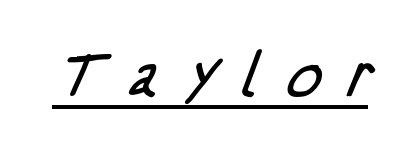
{"serif": "no", "bold": "no", "weight": "regular", "width": "condensed", "stroke_contrast": "low", "x_height": "large", "monospaced": "no", "underline": "yes", "letter_spacing": "wide", "letter_spacing_em": 0.46, "glyph_px": 60}
